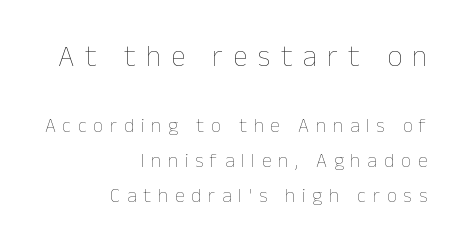
{"italic": "no", "bold": "no", "weight": "thin", "width": "normal", "stroke_contrast": "low", "x_height": "medium", "monospaced": "no", "underline": "no", "align": "right", "line_spacing_ratio": 1.74, "letter_spacing": "wide", "letter_spacing_em": 0.34, "larger_block": "first", "size_ratio": 1.5, "glyph_px": 30}
